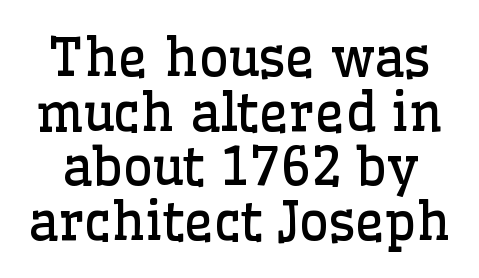
The image shows 52 px regular-weight serif type, upright; set tight line spacing (1.05x), normal letter spacing, not underlined; low stroke contrast and a medium x-height.
